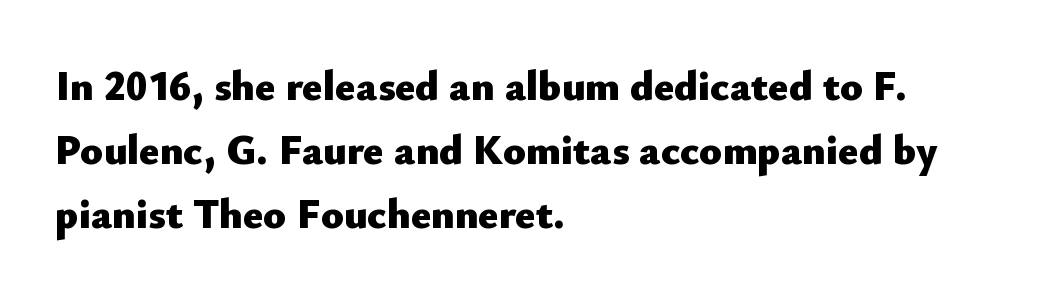
{"serif": "no", "italic": "no", "bold": "yes", "weight": "heavy", "width": "normal", "stroke_contrast": "low", "x_height": "small", "monospaced": "no", "underline": "no", "align": "left", "line_spacing": "normal", "line_spacing_ratio": 1.52, "letter_spacing": "normal", "letter_spacing_em": 0.0, "glyph_px": 42}
